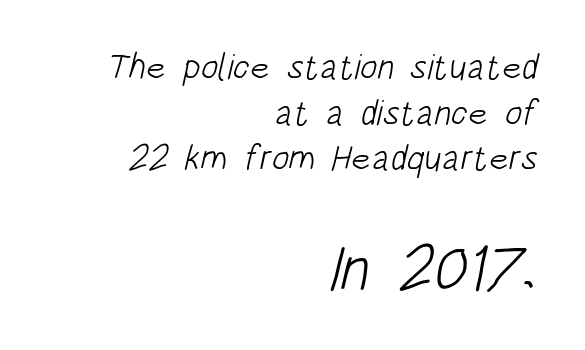
{"serif": "no", "bold": "no", "weight": "light", "width": "condensed", "stroke_contrast": "low", "x_height": "large", "monospaced": "no", "underline": "no", "align": "right", "line_spacing": "normal", "line_spacing_ratio": 1.27, "letter_spacing": "normal", "letter_spacing_em": 0.0, "larger_block": "second", "size_ratio": 1.75, "glyph_px": 63}
